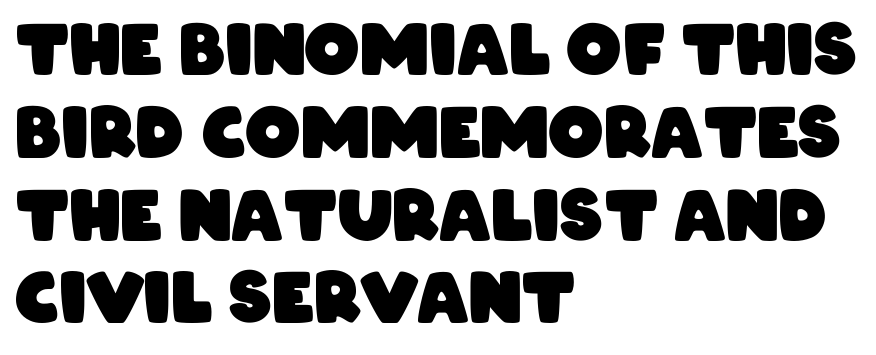
The image shows 69 px heavy, condensed sans-serif type; set left-aligned, line spacing 1.2x, normal letter spacing, not underlined; low stroke contrast and a large x-height.
